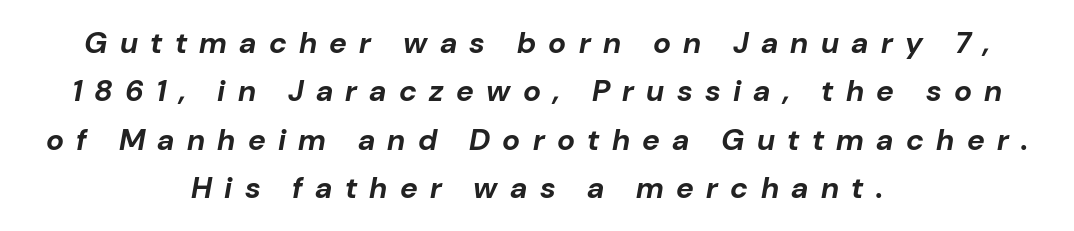
Plenty of ink on the page — the face is bold. Slant detected: the letters are inclined. Honestly, there is no underline to notice here at all. You could only call the tracking loose — the letters float apart. Here the designer chose a conventional face with non-uniform glyph widths. The block of text has a typical density, with ordinary space between rows.
